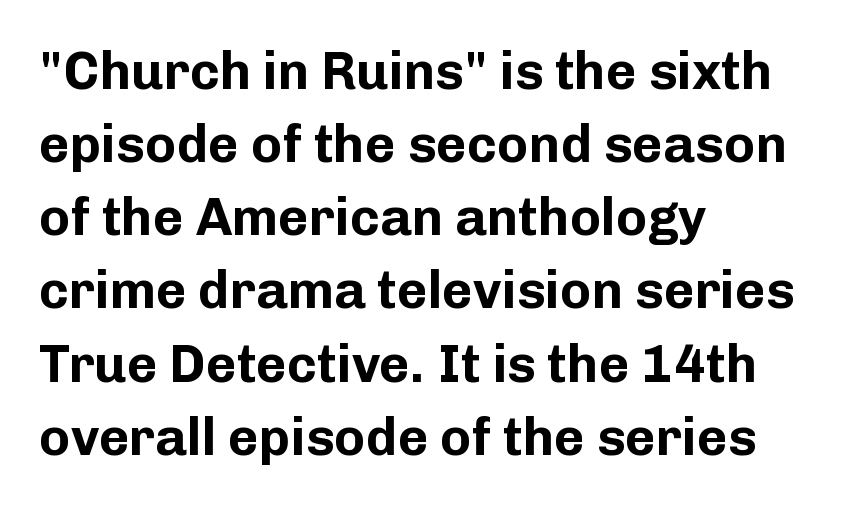
{"serif": "no", "italic": "no", "bold": "yes", "weight": "bold", "width": "normal", "stroke_contrast": "low", "x_height": "medium", "monospaced": "no", "underline": "no", "align": "left", "line_spacing": "normal", "line_spacing_ratio": 1.38, "letter_spacing": "normal", "letter_spacing_em": 0.0, "glyph_px": 53}
